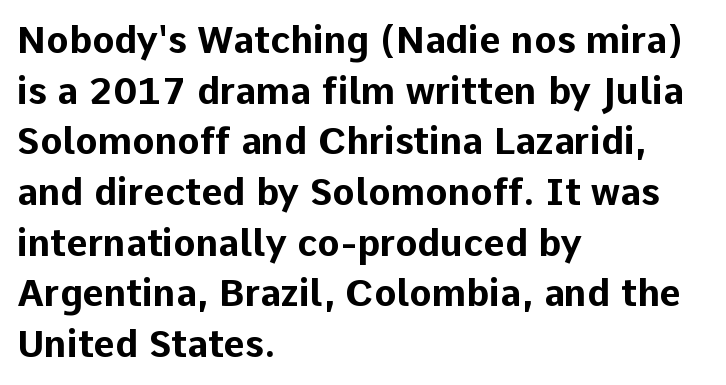
{"serif": "no", "italic": "no", "bold": "yes", "weight": "bold", "width": "normal", "stroke_contrast": "low", "x_height": "medium", "monospaced": "no", "underline": "no", "align": "left", "line_spacing": "normal", "line_spacing_ratio": 1.37, "letter_spacing": "normal", "letter_spacing_em": 0.0, "glyph_px": 37}
